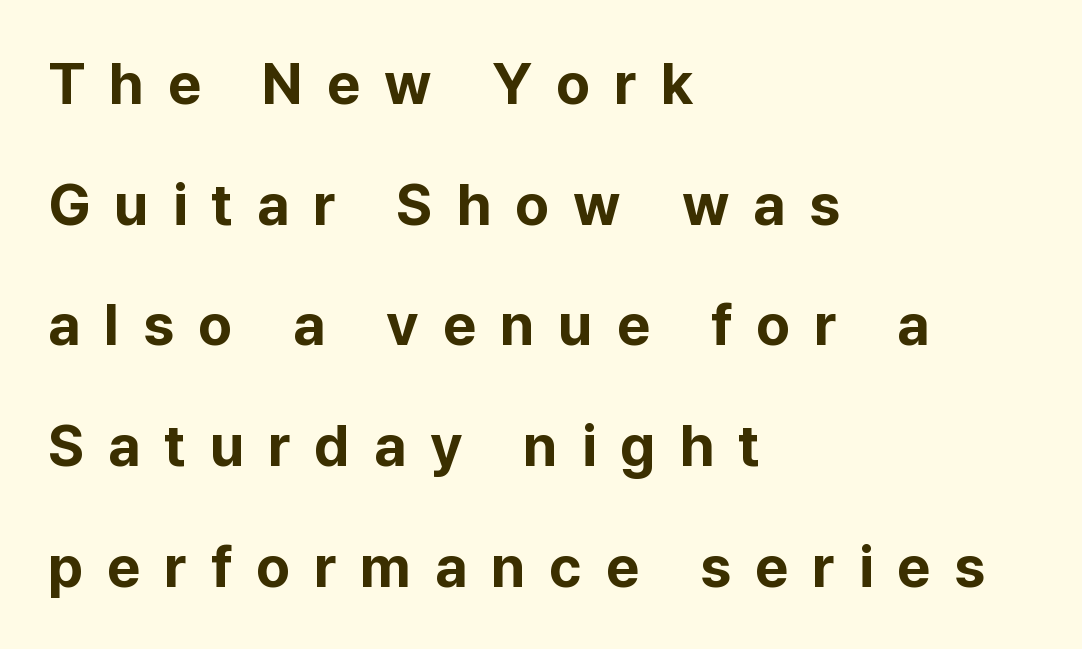
Q: Is the text bold? A: Yes.
Q: Is the text italic (slanted)? A: No, it is upright.
Q: Is the typeface a serif or a sans-serif typeface? A: Sans-serif.
Q: Is the text underlined? A: No.
Q: How is the paragraph aligned? A: Left-aligned.
Q: Is the spacing between letters normal or unusually wide? A: Unusually wide.
Q: Is the spacing between lines tight, normal or loose? A: Loose.
Q: Width (condensed, normal, or wide)? A: Normal.
Q: Stroke contrast? A: Low.
Q: x-height? A: Medium.
Q: Monospaced? A: No.
